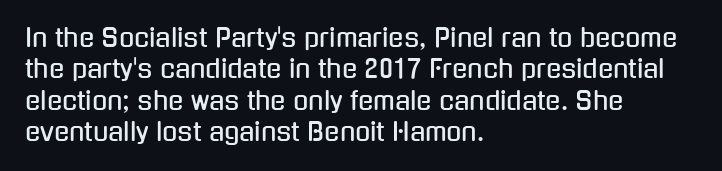
Q: Is the text italic (slanted)? A: No, it is upright.
Q: Is the text underlined? A: No.
Q: How is the paragraph aligned? A: Left-aligned.
Q: Is the spacing between letters normal or unusually wide? A: Normal.
Q: Is the spacing between lines tight, normal or loose? A: Normal.
